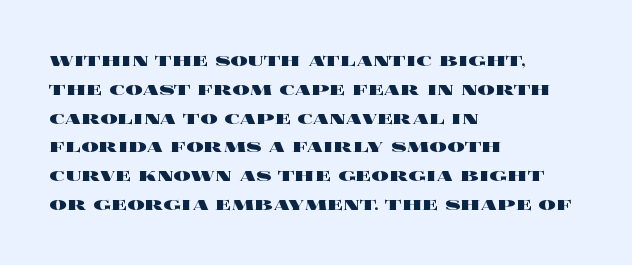
The image shows 22 px bold type, upright; set left-aligned, normal line spacing (1.31x), normal letter spacing, not underlined.
